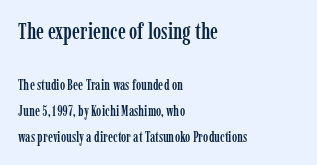
The image shows 22 px text type, upright; set left-aligned, line spacing 1.85x, normal letter spacing, not underlined; the first (top) block is 1.57x larger.
